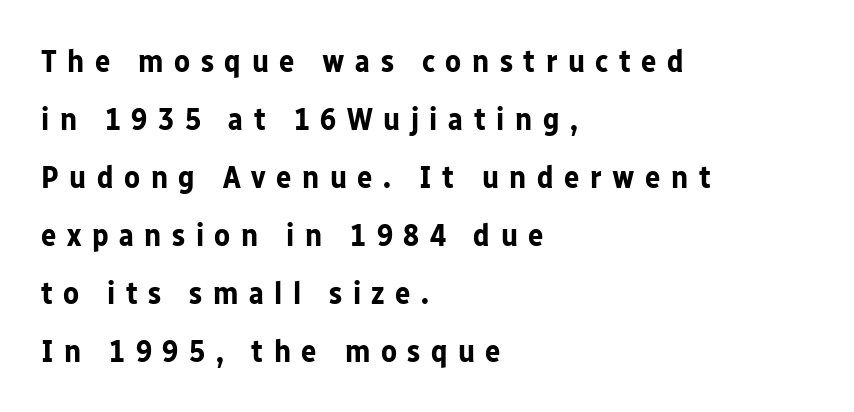
The axis of the letterforms is exactly vertical. Letterform terminals end flat and unadorned throughout the passage. Look at the stroke-to-counter ratio: heavy, a bold. Substantial extra tracking has been applied to these lines. Has an underline been added? It has not. Reading down the block, your eye returns to a fixed left position each line.
